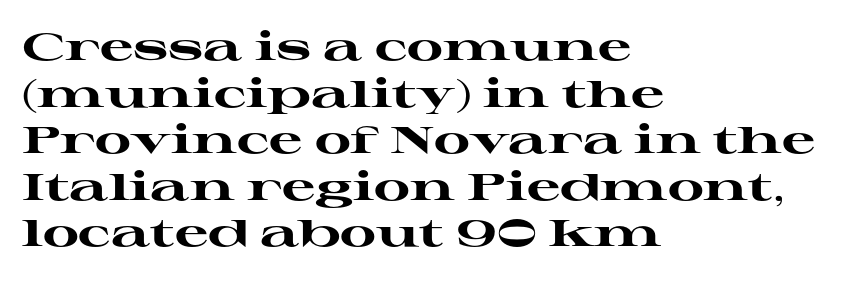
Q: Is the text bold? A: Yes.
Q: Is the text italic (slanted)? A: No, it is upright.
Q: Is the typeface a serif or a sans-serif typeface? A: Serif.
Q: Is the text underlined? A: No.
Q: How is the paragraph aligned? A: Left-aligned.
Q: Is the spacing between letters normal or unusually wide? A: Normal.
Q: Is the spacing between lines tight, normal or loose? A: Normal.
Q: Width (condensed, normal, or wide)? A: Wide.
Q: Stroke contrast? A: High.
Q: x-height? A: Medium.
Q: Monospaced? A: No.
